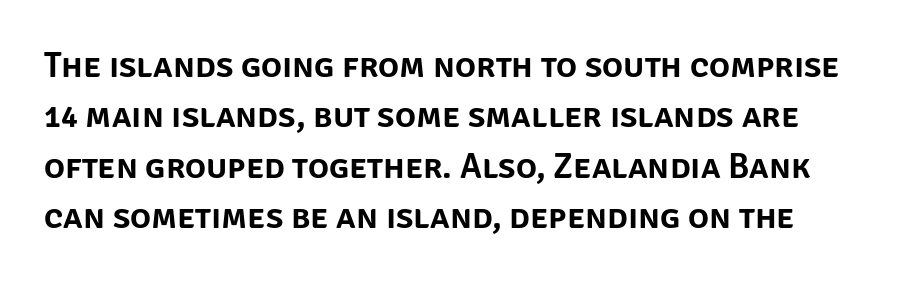
The image shows 35 px sans-serif type, upright; set normal line spacing (1.44x), normal letter spacing, not underlined; low stroke contrast and a large x-height.
